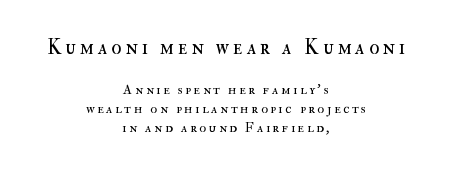
Q: Is the text bold? A: No.
Q: Is the text italic (slanted)? A: No, it is upright.
Q: Is the text underlined? A: No.
Q: How is the paragraph aligned? A: Centered.
Q: Is the spacing between lines tight, normal or loose? A: Normal.
Q: Which block of text is set in a larger size, the first (top) or the second (bottom)? A: The first (top) one.
